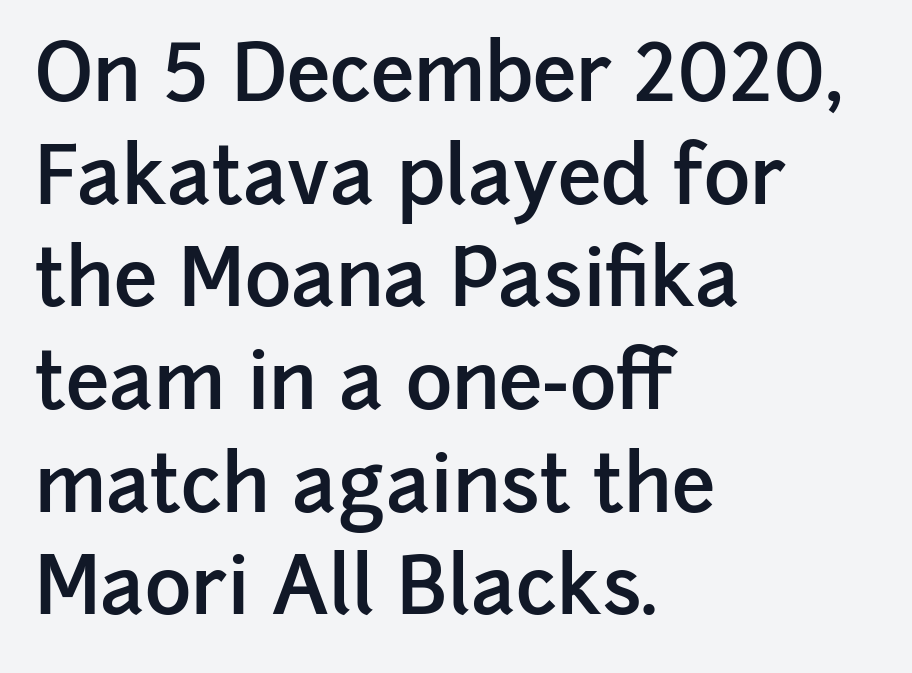
The image shows 79 px semibold sans-serif type, upright; set left-aligned, normal line spacing (1.3x), normal letter spacing, not underlined; low stroke contrast and a medium x-height.
